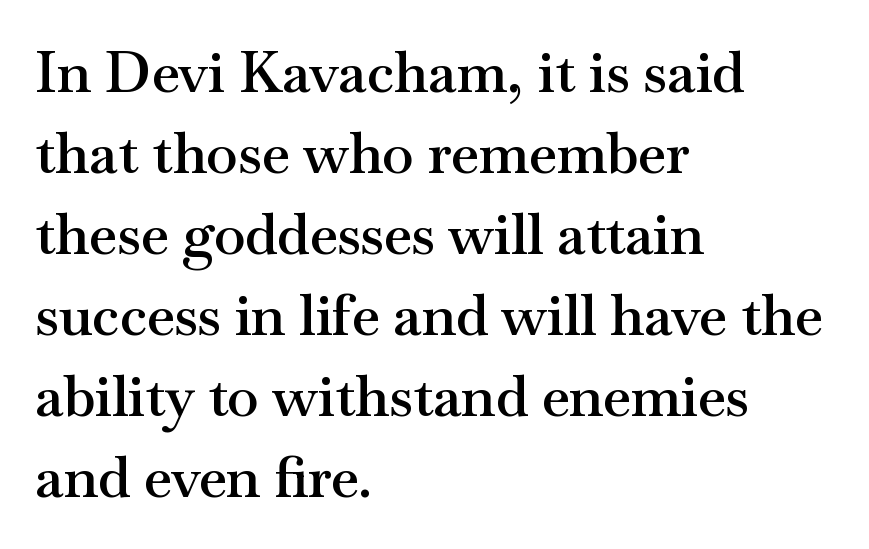
The image shows 57 px semibold, wide serif type, upright; set left-aligned, normal line spacing (1.42x), normal letter spacing, not underlined; medium stroke contrast and a small x-height.
